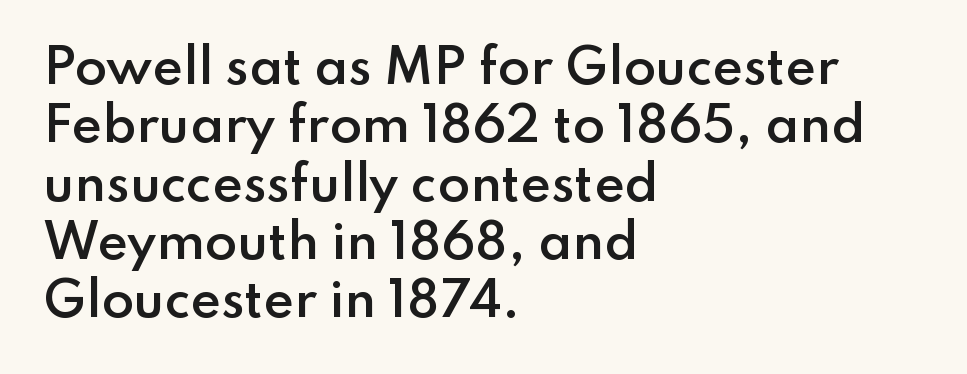
The image shows 47 px semibold sans-serif type, upright; set left-aligned, line spacing 1.24x, normal letter spacing, not underlined; low stroke contrast and a small x-height.
